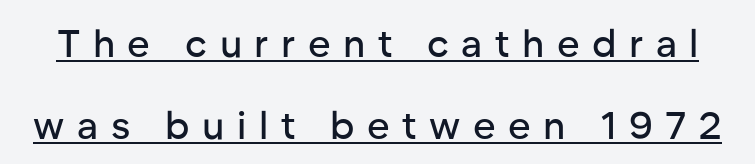
The designer dialed line spacing up above the default. The type is letterspaced generously, with wide tracking. Somebody hit Ctrl+U on this one — the words are underlined. The specimen reads as upright at a glance. These lines are rendered in a variable-pitch font.
